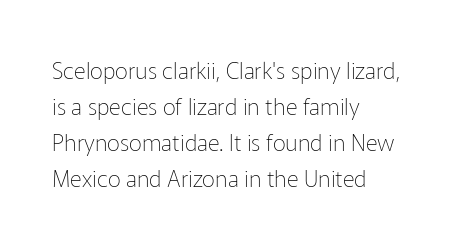
{"italic": "no", "bold": "no", "underline": "no", "align": "left", "line_spacing": "normal", "line_spacing_ratio": 1.56, "letter_spacing": "normal", "letter_spacing_em": 0.0, "glyph_px": 23}
